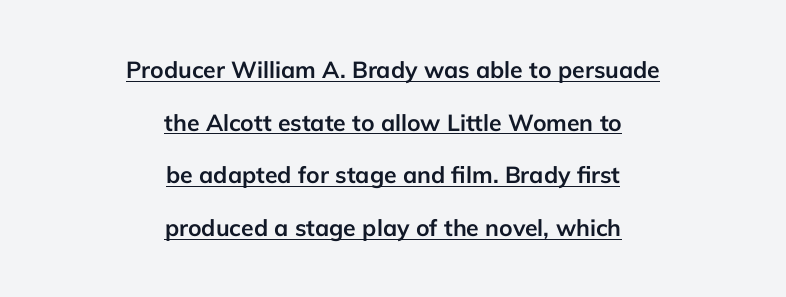
These lines are centered, leaving both edges ragged. The gaps between neighbouring characters are ordinary and unremarkable. What's the leading like? Stretched, with rows far apart. This is the regular roman posture of the typeface.
